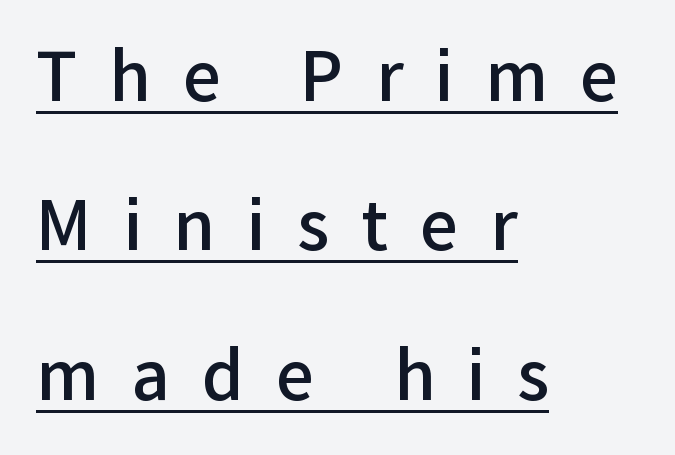
The image shows 67 px semibold sans-serif type, upright; set left-aligned, loose line spacing (2.23x), unusually wide letter spacing (+0.48 em), underlined; low stroke contrast and a medium x-height.
